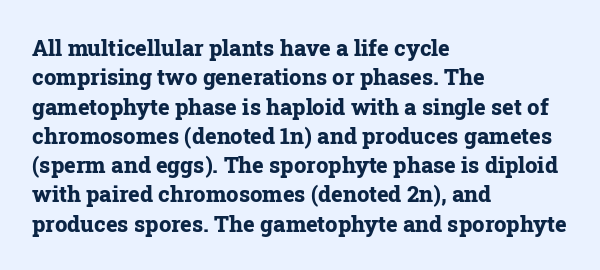
Q: Is the text bold? A: Yes.
Q: Is the text italic (slanted)? A: No, it is upright.
Q: Is the text underlined? A: No.
Q: How is the paragraph aligned? A: Left-aligned.
Q: Is the spacing between letters normal or unusually wide? A: Normal.
Q: Is the spacing between lines tight, normal or loose? A: Normal.
